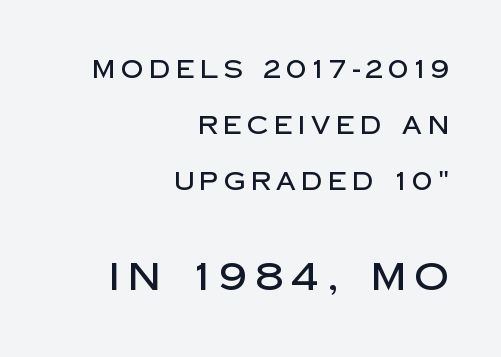
{"serif": "no", "italic": "no", "width": "normal", "stroke_contrast": "low", "x_height": "large", "monospaced": "no", "underline": "no", "align": "right", "line_spacing": "loose", "line_spacing_ratio": 2.24, "letter_spacing": "wide", "letter_spacing_em": 0.22, "larger_block": "second", "size_ratio": 1.52, "glyph_px": 38}
